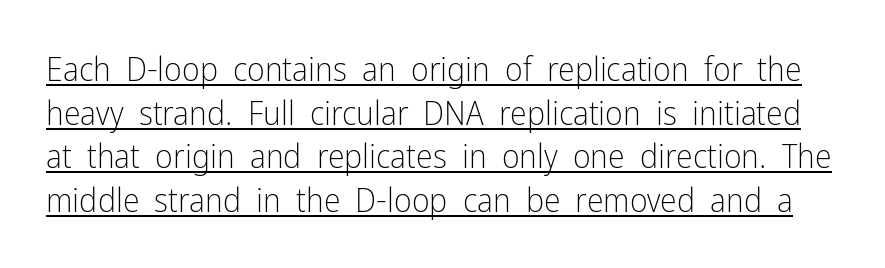
No extra tracking has been applied to these lines. Type style note: lacks serifs. Underlining? Definitely there. Varying glyph widths throughout — classic text-font behaviour.
